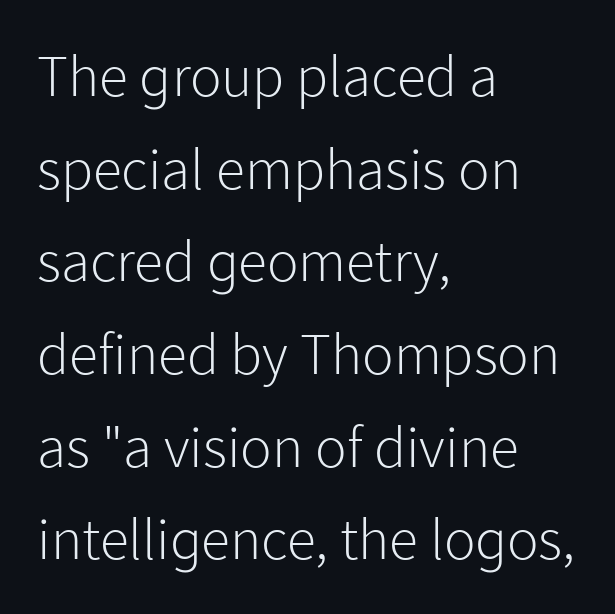
{"serif": "no", "italic": "no", "bold": "no", "weight": "light", "width": "normal", "stroke_contrast": "low", "x_height": "medium", "monospaced": "no", "underline": "no", "align": "left", "line_spacing": "normal", "line_spacing_ratio": 1.57, "letter_spacing": "normal", "letter_spacing_em": 0.0, "glyph_px": 59}
